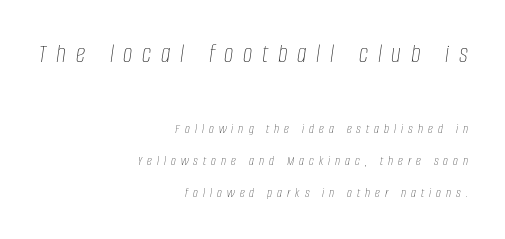
If you drew a ruler down the right edge, every line would touch it. The block of text is sparse from top to bottom, with ample space between rows. Check under the words: just untouched page. The rendering inserts visible extra space after every character. Each stroke keeps to a modest, everyday thickness or less.
